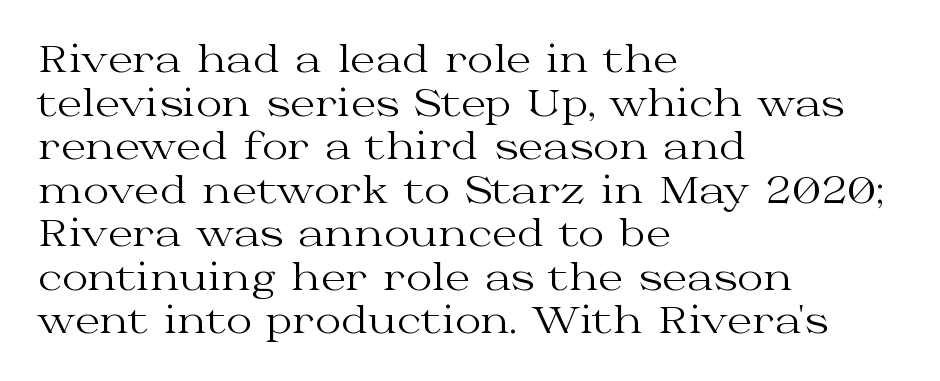
Is this a fixed-width face? No — the glyphs have proportional, varying widths. Unlike italic type, these characters show no tilt at all. The font sits on the lighter half of the weight spectrum, regular included. Serifs: yes, visible at the terminals of the letterforms. Look at the tracking — it's just the regular setting, nothing added.
